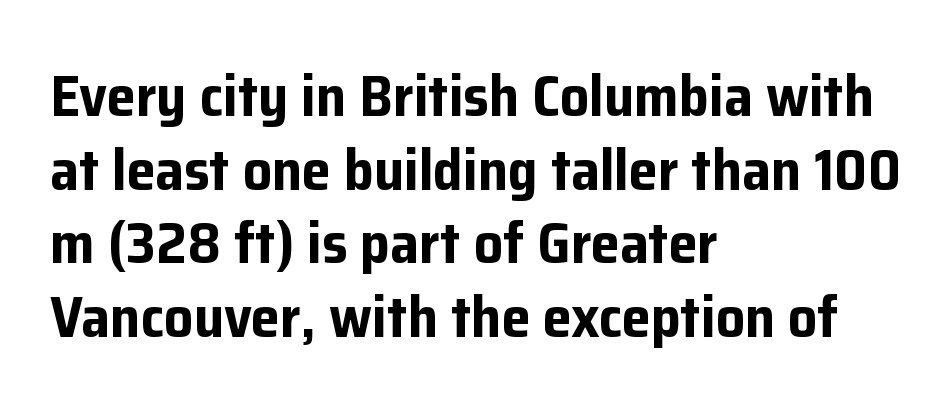
Q: Is the text bold? A: Yes.
Q: Is the text italic (slanted)? A: No, it is upright.
Q: Is the typeface a serif or a sans-serif typeface? A: Sans-serif.
Q: Is the text underlined? A: No.
Q: How is the paragraph aligned? A: Left-aligned.
Q: Is the spacing between letters normal or unusually wide? A: Normal.
Q: Is the spacing between lines tight, normal or loose? A: Normal.
Q: Width (condensed, normal, or wide)? A: Normal.
Q: Stroke contrast? A: Low.
Q: x-height? A: Medium.
Q: Monospaced? A: No.
